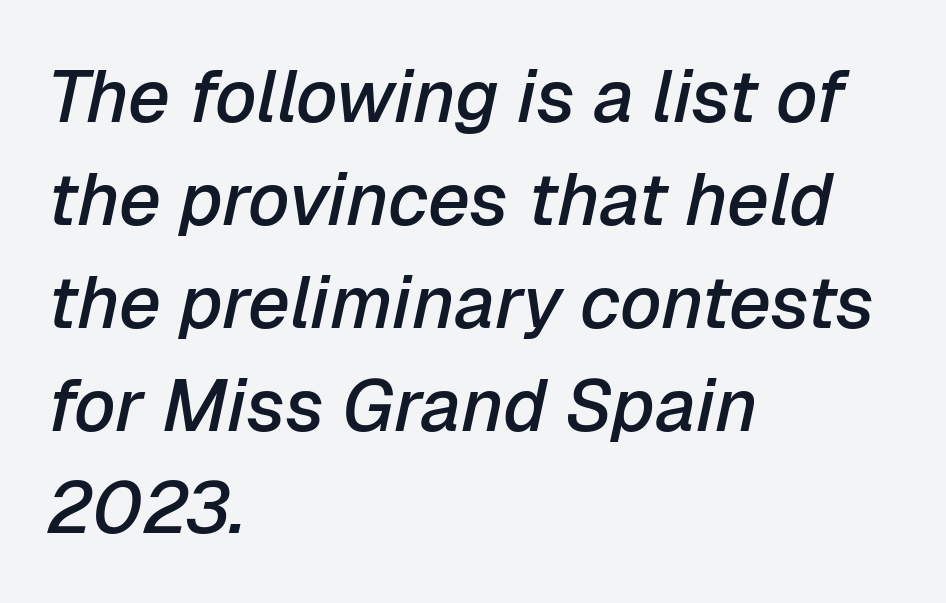
Q: Is the text bold? A: Semi-bold.
Q: Is the text italic (slanted)? A: Yes, it leans right by about 12 degrees.
Q: Is the text underlined? A: No.
Q: How is the paragraph aligned? A: Left-aligned.
Q: Is the spacing between letters normal or unusually wide? A: Normal.
Q: Is the spacing between lines tight, normal or loose? A: Normal.
Q: Width (condensed, normal, or wide)? A: Normal.
Q: Stroke contrast? A: Low.
Q: x-height? A: Medium.
Q: Monospaced? A: No.
